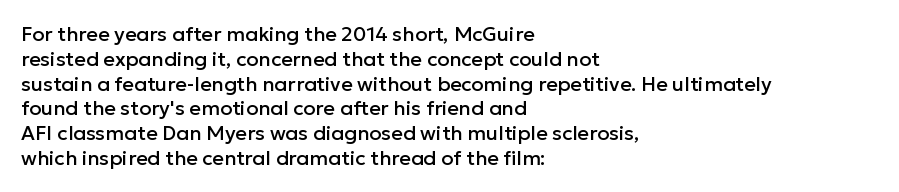
The image shows 20 px text type, upright; set left-aligned, line spacing 1.24x, normal letter spacing, not underlined.
